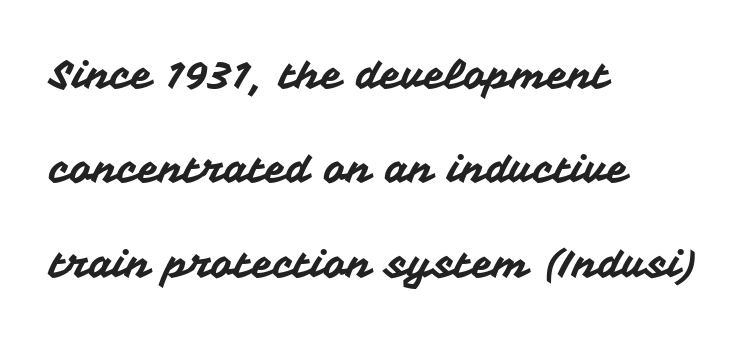
{"serif": "no", "width": "normal", "stroke_contrast": "medium", "x_height": "medium", "monospaced": "no", "underline": "no", "align": "left", "line_spacing": "loose", "line_spacing_ratio": 2.42, "letter_spacing": "normal", "letter_spacing_em": 0.0, "glyph_px": 39}
